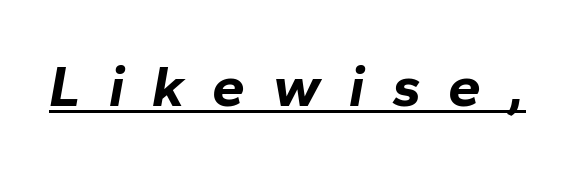
Character widths vary here, with narrow letters taking less room than wide ones. What decoration does the sample have? An underline. Here the glyphs are tracked loosely, breaking word shapes into spaced letters. Weight check: bold — yes, fully. If you drew a line through each stem, it would be angled.
